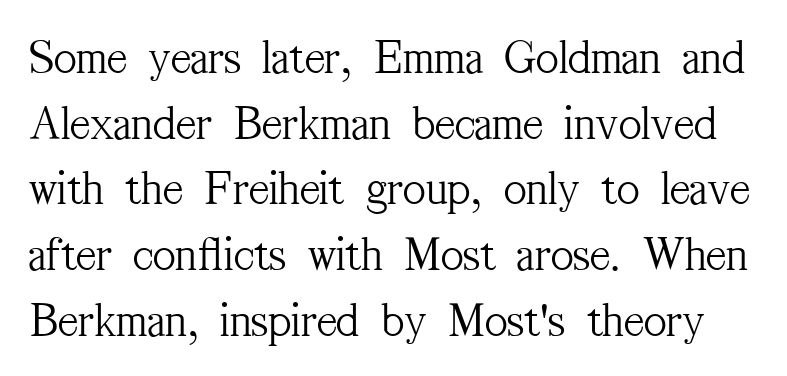
{"serif": "yes", "italic": "no", "bold": "no", "weight": "light", "width": "condensed", "stroke_contrast": "medium", "x_height": "medium", "monospaced": "no", "underline": "no", "line_spacing": "normal", "line_spacing_ratio": 1.34, "letter_spacing": "normal", "letter_spacing_em": 0.0, "glyph_px": 49}
